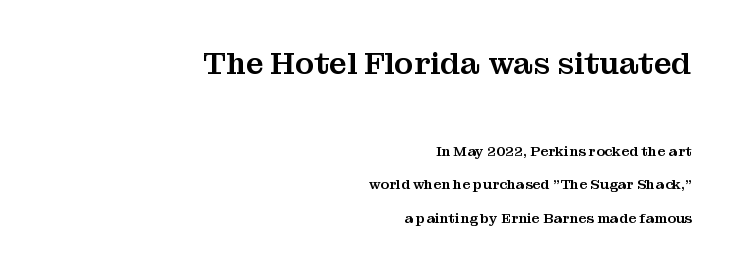
The lines are quadded right. Does the type have serifs? Yes, each stem ends in a small foot. You get the large type first, then a drop to smaller type. Character widths vary here, with narrow letters taking less room than wide ones. Style check: upright.
